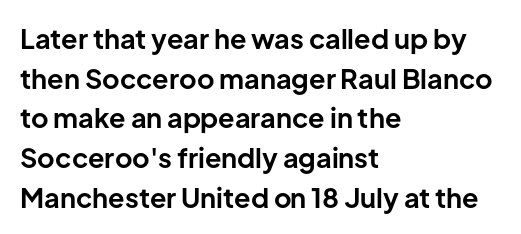
{"italic": "no", "bold": "yes", "underline": "no", "align": "left", "line_spacing": "normal", "line_spacing_ratio": 1.47, "letter_spacing": "normal", "letter_spacing_em": 0.0, "glyph_px": 27}
